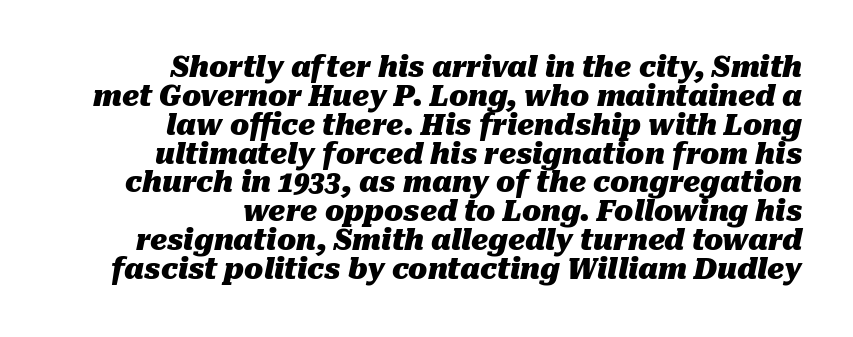
{"italic": "yes", "lean": "right", "slant_degrees": 10, "bold": "yes", "weight": "heavy", "width": "normal", "stroke_contrast": "medium", "x_height": "medium", "monospaced": "no", "underline": "no", "align": "right", "line_spacing": "tight", "line_spacing_ratio": 1.03, "letter_spacing": "normal", "letter_spacing_em": 0.0, "glyph_px": 28}
